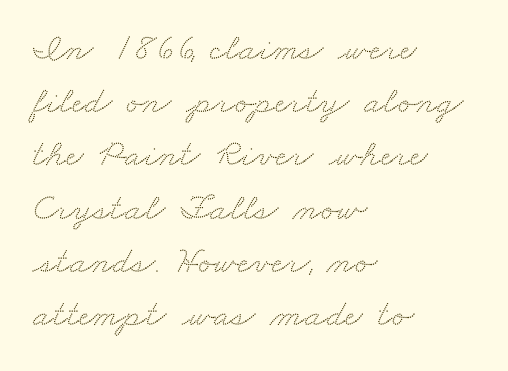
The letters advance in unequal steps, a hallmark of proportional type. The setting favours the left margin, as ordinary paragraphs usually do. There is no visible air inserted between adjacent glyphs. You can tell from the footed stems that serif type was used. Anything drawn beneath the words? Only blank space.
